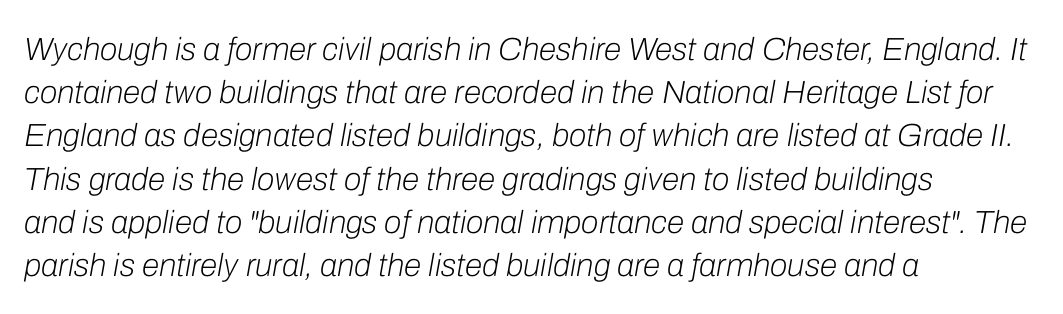
{"italic": "yes", "lean": "right", "slant_degrees": 10, "bold": "no", "weight": "light", "width": "normal", "stroke_contrast": "low", "x_height": "medium", "monospaced": "no", "underline": "no", "align": "left", "line_spacing": "normal", "line_spacing_ratio": 1.35, "letter_spacing": "normal", "letter_spacing_em": 0.0, "glyph_px": 32}
